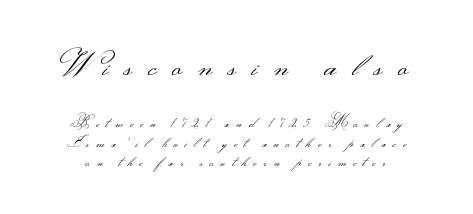
The image shows 33 px light, wide sans-serif type; set centered, normal line spacing (1.41x), unusually wide letter spacing (+0.48 em), not underlined; the first (top) block is 2.36x larger; medium stroke contrast.
